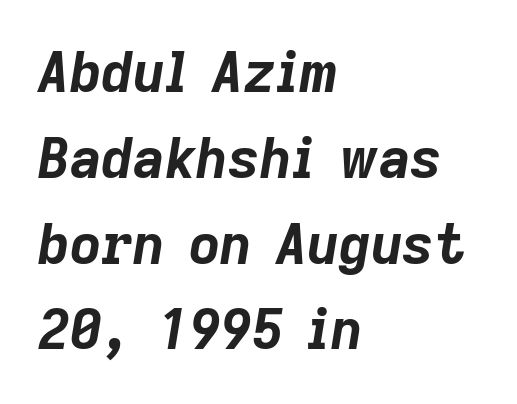
{"italic": "yes", "lean": "right", "slant_degrees": 9, "bold": "yes", "weight": "bold", "width": "normal", "stroke_contrast": "low", "x_height": "medium", "monospaced": "no", "underline": "no", "align": "left", "line_spacing": "normal", "line_spacing_ratio": 1.56, "letter_spacing": "normal", "letter_spacing_em": 0.0, "glyph_px": 55}
